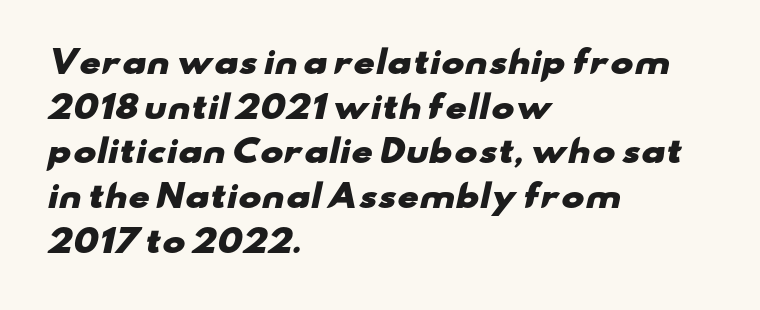
The image shows 31 px heavy, wide sans-serif type; set left-aligned, normal line spacing (1.44x), normal letter spacing, not underlined; low stroke contrast and a small x-height.
